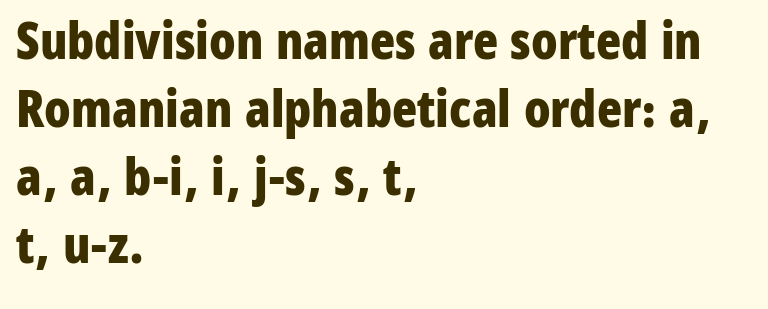
Q: Is the text bold? A: Yes.
Q: Is the text italic (slanted)? A: No, it is upright.
Q: Is the typeface a serif or a sans-serif typeface? A: Sans-serif.
Q: Is the text underlined? A: No.
Q: How is the paragraph aligned? A: Left-aligned.
Q: Is the spacing between letters normal or unusually wide? A: Normal.
Q: Is the spacing between lines tight, normal or loose? A: Normal.
Q: Width (condensed, normal, or wide)? A: Condensed.
Q: Stroke contrast? A: Low.
Q: x-height? A: Medium.
Q: Monospaced? A: No.
